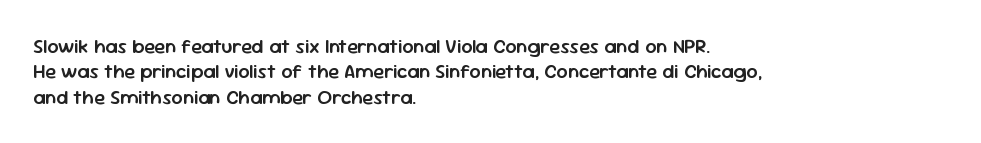
{"italic": "no", "bold": "semi", "underline": "no", "align": "left", "line_spacing": "normal", "line_spacing_ratio": 1.27, "letter_spacing": "normal", "letter_spacing_em": 0.0, "glyph_px": 20}
